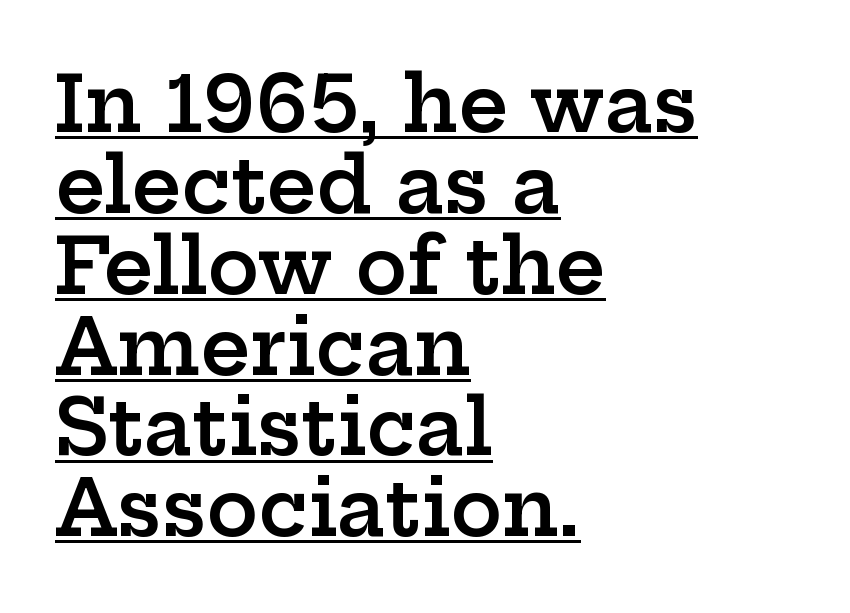
{"serif": "yes", "italic": "no", "bold": "semi", "weight": "semibold", "width": "wide", "stroke_contrast": "low", "x_height": "medium", "monospaced": "no", "underline": "yes", "align": "left", "line_spacing": "tight", "line_spacing_ratio": 1.05, "letter_spacing": "normal", "letter_spacing_em": 0.0, "glyph_px": 77}
